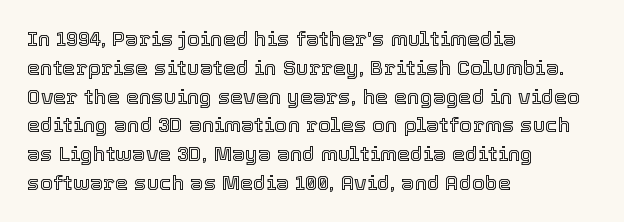
The compositor pushed each line to the left boundary. The strip under each line holds only bare page. When letters stand straight like this, we call the style roman or upright. Letter spacing: default. In terms of leading, this rendering sits right in the middle.
